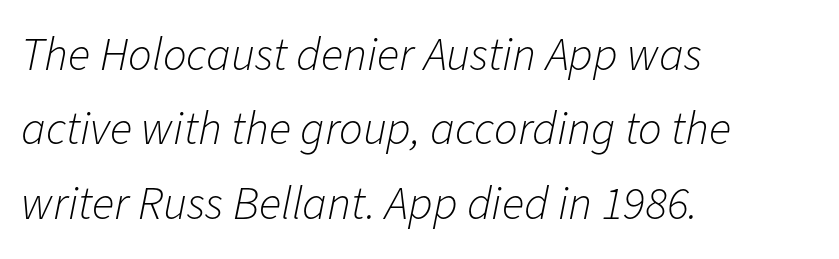
Q: Is the text bold? A: No.
Q: Is the text italic (slanted)? A: Yes, it leans right by about 11 degrees.
Q: Is the text underlined? A: No.
Q: How is the paragraph aligned? A: Left-aligned.
Q: Is the spacing between letters normal or unusually wide? A: Normal.
Q: Is the spacing between lines tight, normal or loose? A: Normal.
Q: Width (condensed, normal, or wide)? A: Normal.
Q: Stroke contrast? A: Low.
Q: x-height? A: Medium.
Q: Monospaced? A: No.
